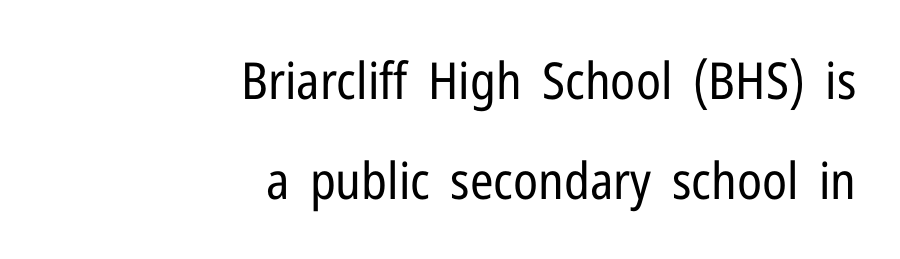
The image shows 51 px regular-weight, condensed sans-serif type, upright; set right-aligned, loose line spacing (1.97x), normal letter spacing, not underlined; low stroke contrast and a medium x-height.
